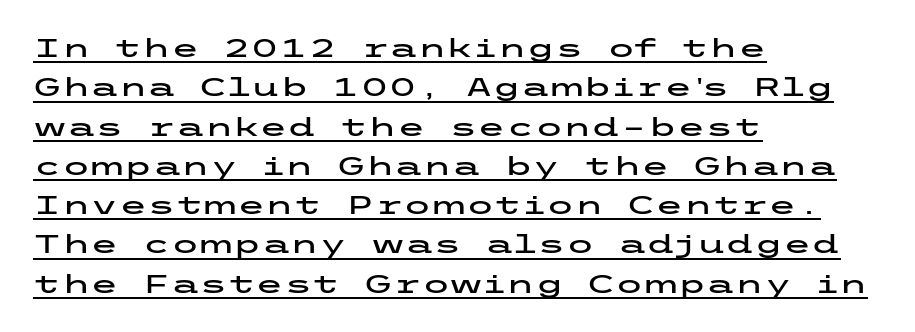
Q: Is the text italic (slanted)? A: No, it is upright.
Q: Is the text underlined? A: Yes.
Q: How is the paragraph aligned? A: Left-aligned.
Q: Is the spacing between letters normal or unusually wide? A: Normal.
Q: Is the spacing between lines tight, normal or loose? A: Normal.
